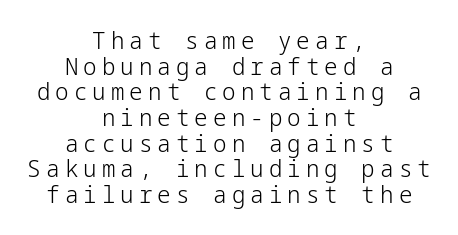
{"italic": "no", "bold": "no", "underline": "no", "align": "center", "line_spacing": "tight", "line_spacing_ratio": 1.07, "letter_spacing": "wide", "letter_spacing_em": 0.21, "glyph_px": 24}
